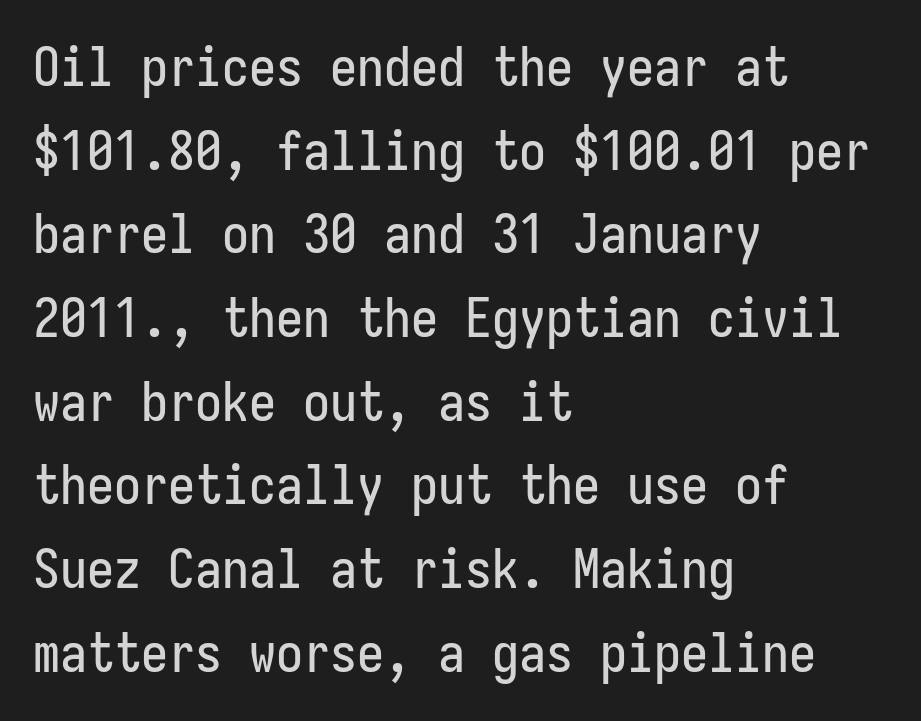
Glyph-to-glyph distance matches everyday printed text. This block has exactly the height ordinary leading produces. Nope, no serifs anywhere on these letters. The typesetter chose a ragged-right arrangement here.
